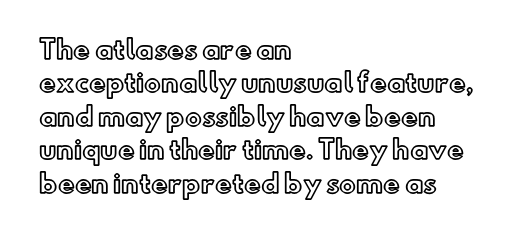
Students, observe: this is what conventionally led text looks like. Observe the ordinary spacing: letters are neighbours, not strangers. Designer's note — italics off, roman on. The specimen omits any rule beneath the text block's lines.
